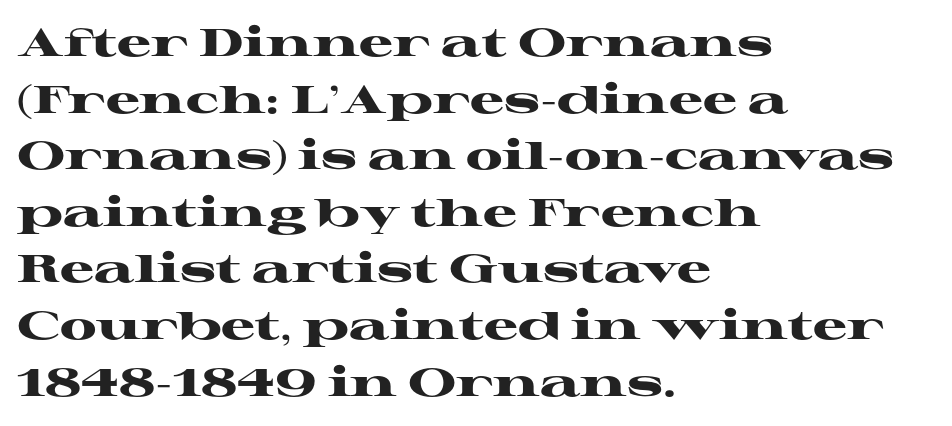
Strong, thick strokes mark this as bold type. Font category for this specimen: serif. The foot of each line stays bare and open. Each word holds together tightly as a unit, with standard inter-letter gaps.
